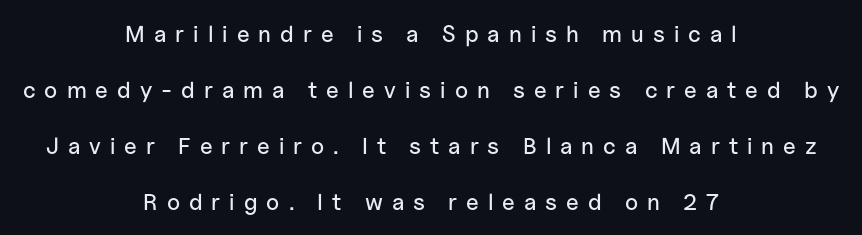
Leading: increased. Tracking value appears strongly positive — letters spread wide. Reading down the block, each line starts at a different indent, mirrored at its end. Style check: upright.
